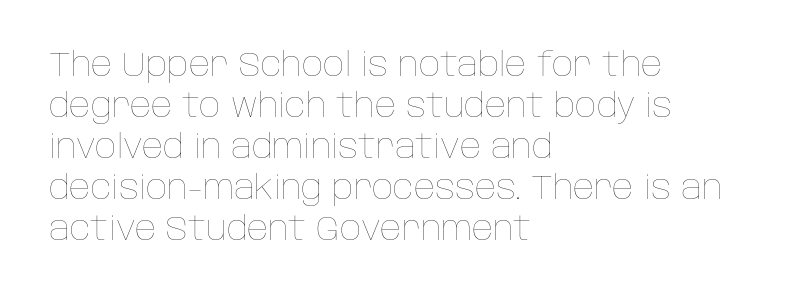
{"italic": "no", "bold": "no", "weight": "thin", "width": "normal", "stroke_contrast": "low", "x_height": "large", "monospaced": "no", "underline": "no", "align": "left", "line_spacing_ratio": 1.24, "letter_spacing": "normal", "letter_spacing_em": 0.0, "glyph_px": 33}
